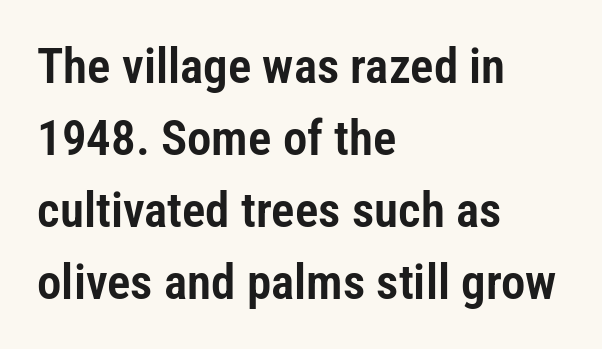
The face used here is a sans, in the tradition of grotesques and geometrics. The face used here is proportionally spaced, like ordinary book or web type. How would I describe the line gaps? Plain and ordinary. Which margin do the lines hug? The left one — the right edge is uneven. Designer's note — italics off, roman on.
